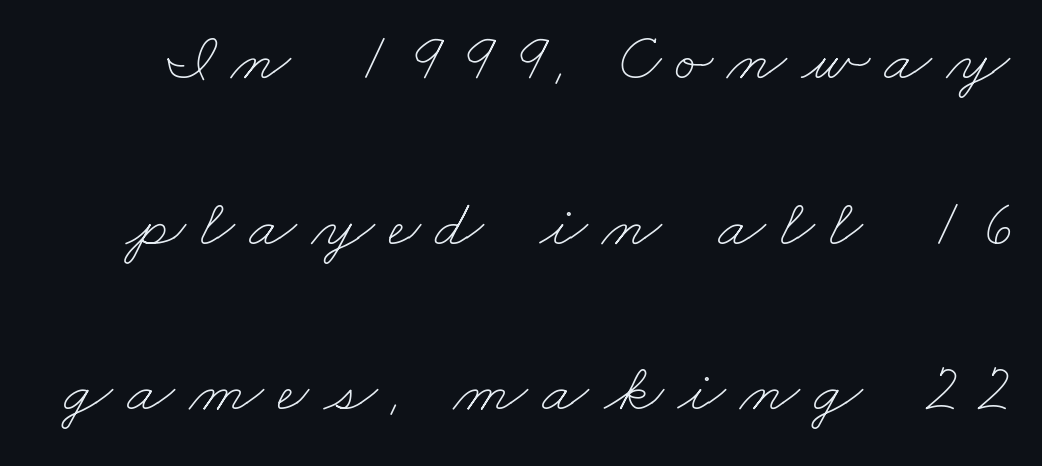
The space directly below the letters is spotless. No heavy texture on the line: the type isn't bold. Each letter keeps its own natural width here, so spacing adapts to shape. The horizontal fit of the characters is loose and conspicuously gappy. The passage shown stacks its lines with a broad gap.
